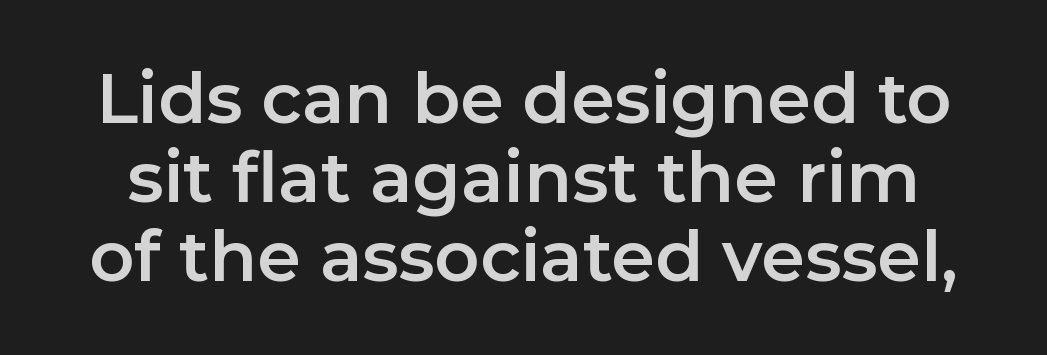
Characters remain perfectly vertical along every line. Decoration check: the copy has no underline. Nothing unusual about the tracking: characters are spaced as the font intends. The text was rendered using a sans face with plain stroke endings. Line spacing here is tight. Here the designer chose a conventional face with non-uniform glyph widths.
